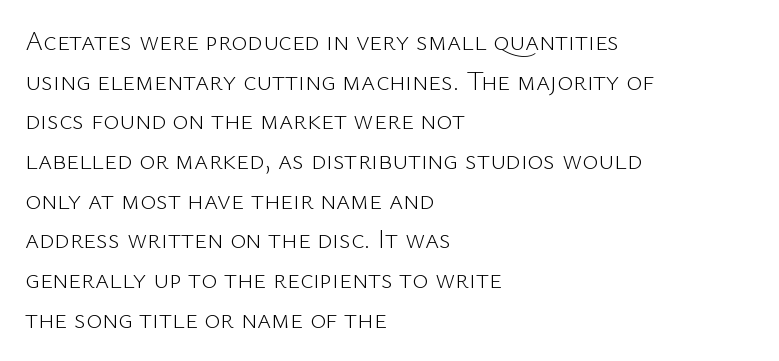
{"italic": "no", "bold": "no", "underline": "no", "align": "left", "line_spacing": "normal", "line_spacing_ratio": 1.47, "letter_spacing": "normal", "letter_spacing_em": 0.0, "glyph_px": 27}
